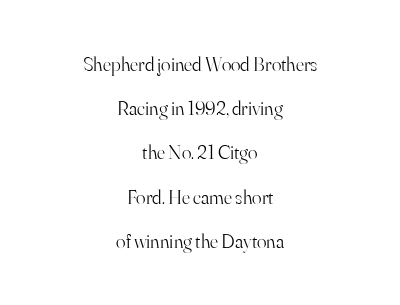
{"italic": "no", "bold": "no", "underline": "no", "align": "center", "line_spacing": "loose", "line_spacing_ratio": 2.21, "letter_spacing": "normal", "letter_spacing_em": 0.0, "glyph_px": 20}
